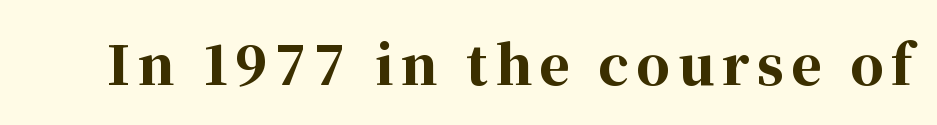
Q: Is the text bold? A: Yes.
Q: Is the text italic (slanted)? A: No, it is upright.
Q: Is the typeface a serif or a sans-serif typeface? A: Serif.
Q: Is the text underlined? A: No.
Q: Width (condensed, normal, or wide)? A: Normal.
Q: Stroke contrast? A: High.
Q: x-height? A: Medium.
Q: Monospaced? A: No.
